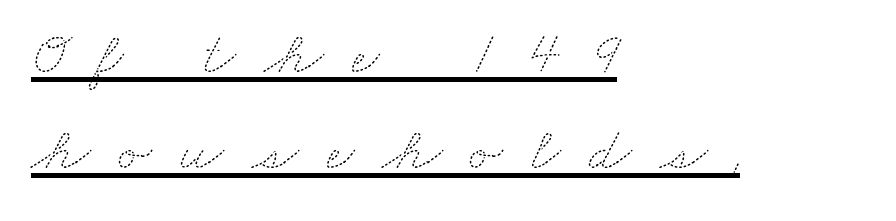
The image shows 61 px thin, wide type; set left-aligned, normal line spacing (1.58x), unusually wide letter spacing (+0.46 em), underlined; medium stroke contrast and a small x-height.
